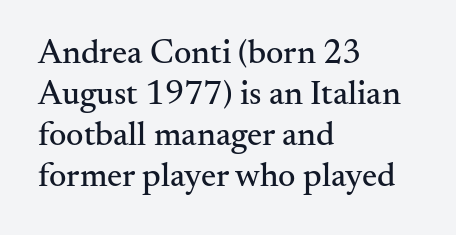
The image shows 34 px serif type, upright; set left-aligned, line spacing 1.21x, normal letter spacing, not underlined; medium stroke contrast and a small x-height.
